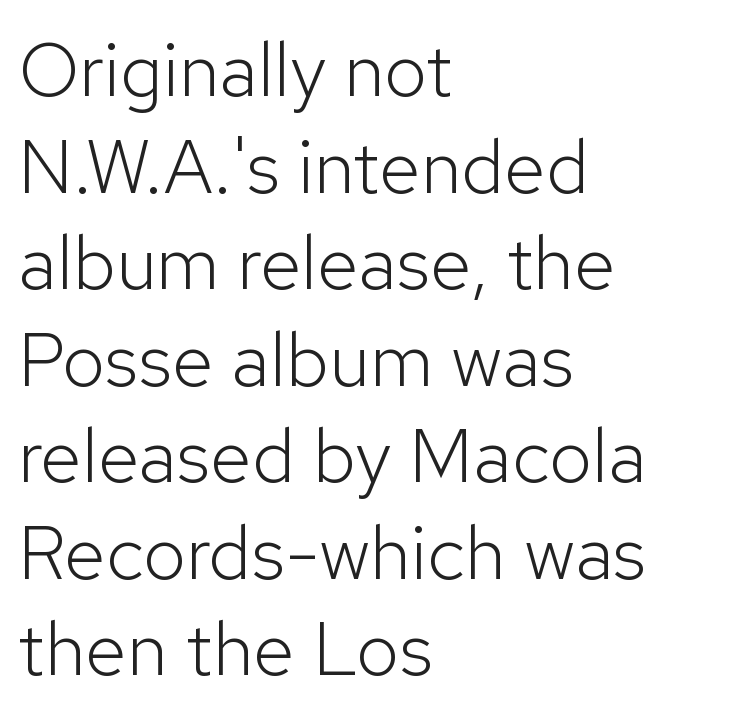
This rendering leaves character spacing at its baseline value. Characters remain perfectly vertical along every line. In terms of letterform style, serifs are entirely absent. No chunkiness to these letters — they're not bold. Reading down the block, your eye returns to a fixed left position each line. Descender tails drop into unmarked territory.
